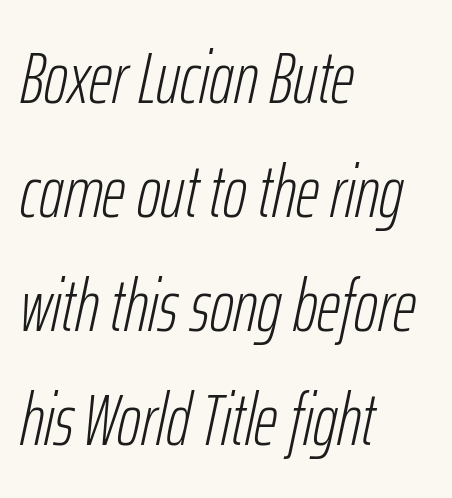
{"italic": "yes", "lean": "right", "slant_degrees": 12, "bold": "no", "weight": "light", "width": "condensed", "stroke_contrast": "low", "x_height": "medium", "monospaced": "no", "underline": "no", "align": "left", "line_spacing": "normal", "line_spacing_ratio": 1.56, "letter_spacing": "normal", "letter_spacing_em": 0.0, "glyph_px": 73}
